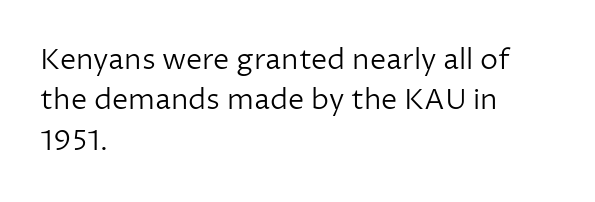
{"serif": "no", "italic": "no", "bold": "no", "weight": "light", "width": "normal", "stroke_contrast": "low", "x_height": "medium", "monospaced": "no", "underline": "no", "align": "left", "line_spacing": "normal", "line_spacing_ratio": 1.39, "letter_spacing": "normal", "letter_spacing_em": 0.0, "glyph_px": 29}
